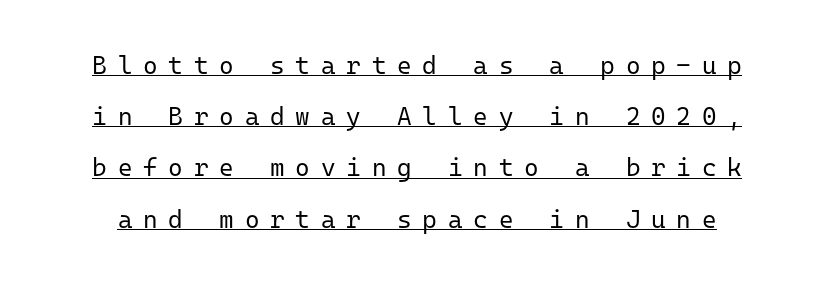
Underlining? Definitely there. The lettering stays uniformly vertical, giving the passage a roman look. Notice the wide empty band between every row — that's loose leading. The tracking jumps out immediately: characters are airy and widely separated. The face looks like a standard text weight, possibly lighter.
